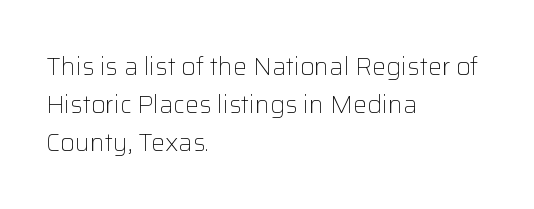
The glyphs are unaccompanied by any horizontal stroke below them. Posture: vertical. These lines keep a tight, regular rhythm from letter to letter. Interline gaps are of average width in this sample. The paragraph shown leans on its left margin.
